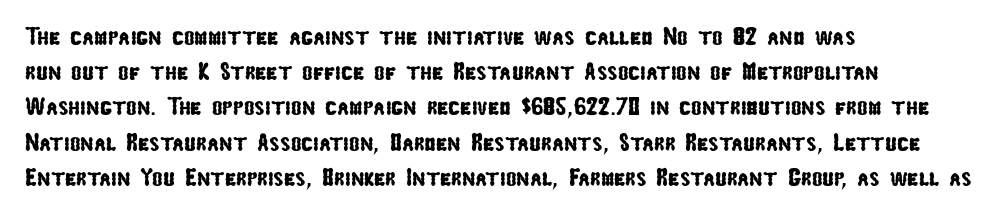
The image shows 25 px text type; set left-aligned, normal line spacing (1.41x), normal letter spacing, not underlined.
